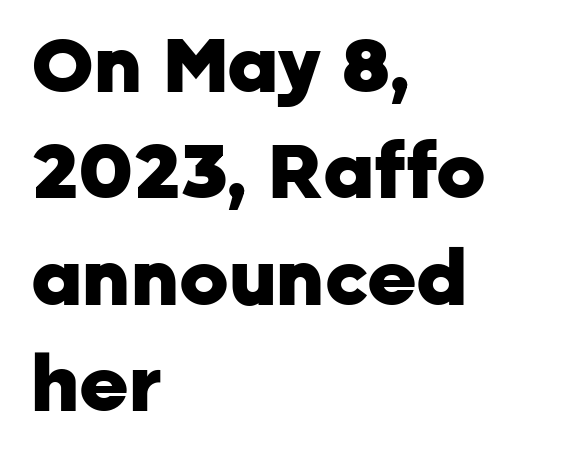
{"serif": "no", "italic": "no", "bold": "yes", "weight": "heavy", "width": "normal", "stroke_contrast": "low", "x_height": "medium", "monospaced": "no", "underline": "no", "align": "left", "line_spacing": "normal", "line_spacing_ratio": 1.4, "letter_spacing": "normal", "letter_spacing_em": 0.0, "glyph_px": 76}
